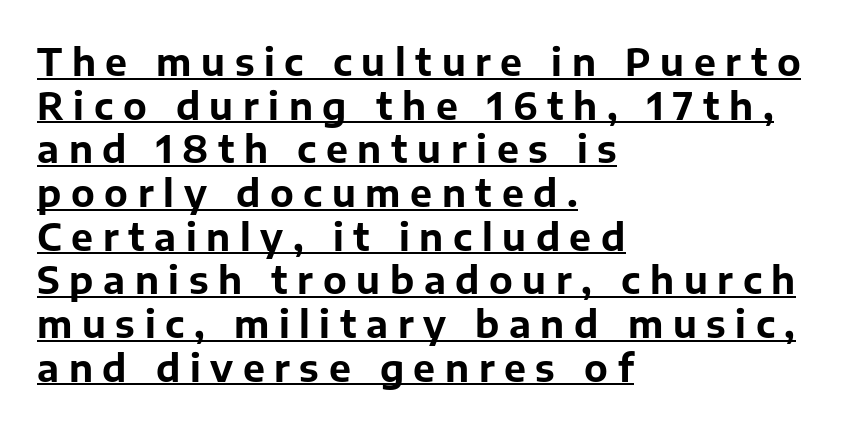
{"serif": "no", "italic": "no", "bold": "yes", "weight": "bold", "width": "normal", "stroke_contrast": "low", "x_height": "medium", "monospaced": "no", "underline": "yes", "align": "left", "line_spacing_ratio": 1.18, "letter_spacing": "wide", "letter_spacing_em": 0.26, "glyph_px": 37}
